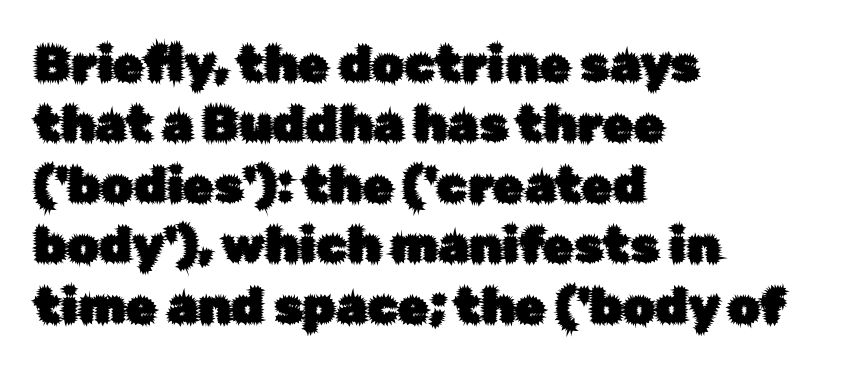
Q: Is the text italic (slanted)? A: No, it is upright.
Q: Is the typeface a serif or a sans-serif typeface? A: Sans-serif.
Q: Is the text underlined? A: No.
Q: How is the paragraph aligned? A: Left-aligned.
Q: Is the spacing between letters normal or unusually wide? A: Normal.
Q: Width (condensed, normal, or wide)? A: Normal.
Q: Stroke contrast? A: Low.
Q: x-height? A: Medium.
Q: Monospaced? A: No.
